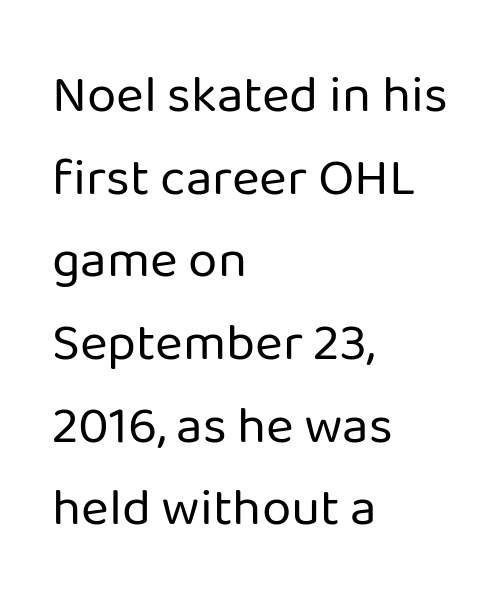
The image shows 53 px regular-weight sans-serif type, upright; set left-aligned, normal line spacing (1.56x), normal letter spacing, not underlined; low stroke contrast and a medium x-height.
